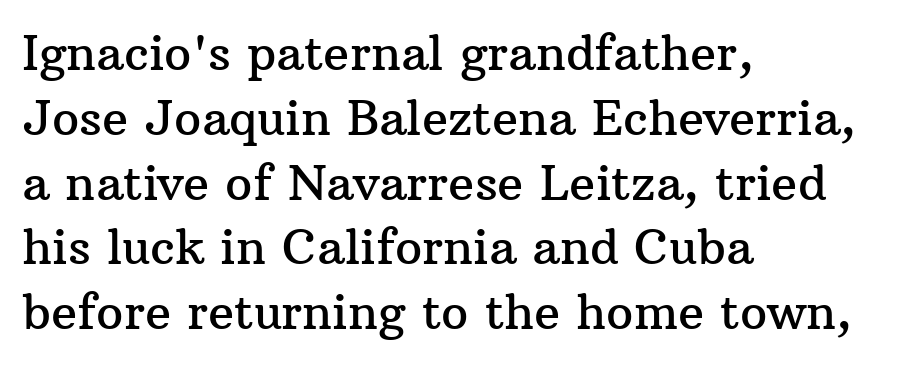
{"serif": "yes", "italic": "no", "width": "normal", "stroke_contrast": "medium", "x_height": "medium", "monospaced": "no", "underline": "no", "align": "left", "line_spacing": "normal", "line_spacing_ratio": 1.35, "letter_spacing": "normal", "letter_spacing_em": 0.0, "glyph_px": 48}
